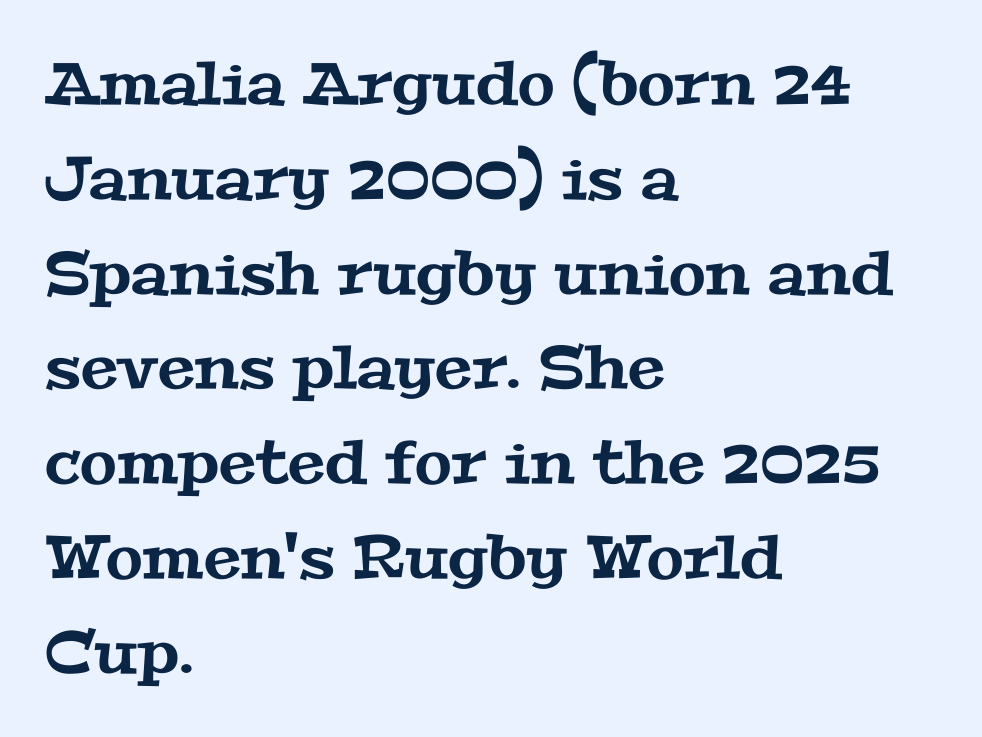
{"serif": "yes", "width": "wide", "stroke_contrast": "medium", "x_height": "medium", "monospaced": "no", "underline": "no", "align": "left", "line_spacing": "normal", "line_spacing_ratio": 1.58, "letter_spacing": "normal", "letter_spacing_em": 0.0, "glyph_px": 60}
